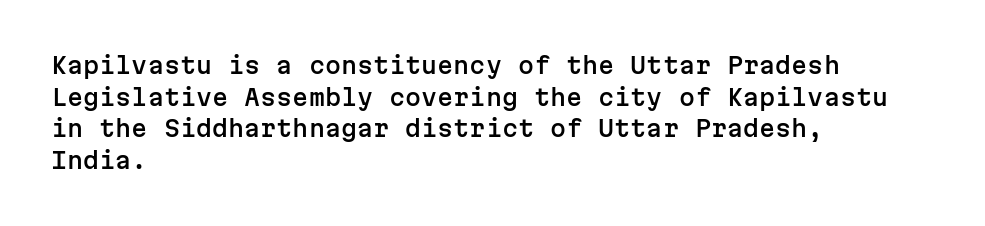
Q: Is the text italic (slanted)? A: No, it is upright.
Q: Is the text underlined? A: No.
Q: How is the paragraph aligned? A: Left-aligned.
Q: Is the spacing between letters normal or unusually wide? A: Normal.
Q: Is the spacing between lines tight, normal or loose? A: Normal.
